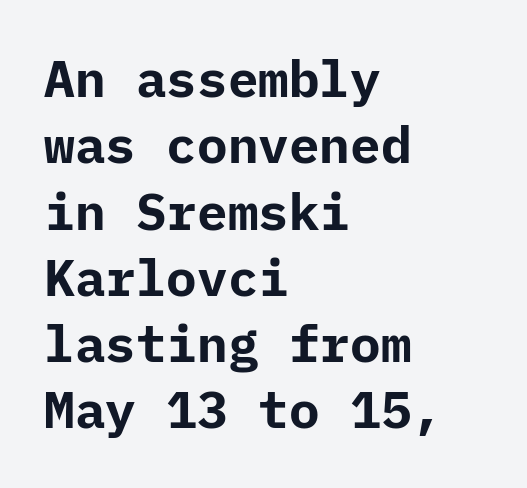
A typesetter would call this zero additional tracking. The characters look thick and weighty, a clear bold. Lines of text with bare space underneath. The lines in this sample share a left origin and differ only in where they stop. Do the letters lean? They stand straight. Normally led — the rows are evenly, conventionally spaced.
